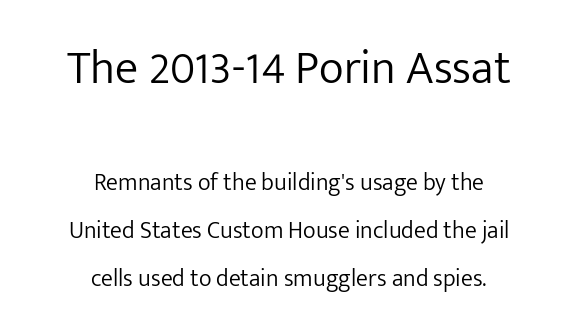
Caption: multi-line text, centered on the measure. Top chunk: large. Bottom chunk: small. Beneath every word, the page is bare. The glyphs in this specimen are sans serif.
